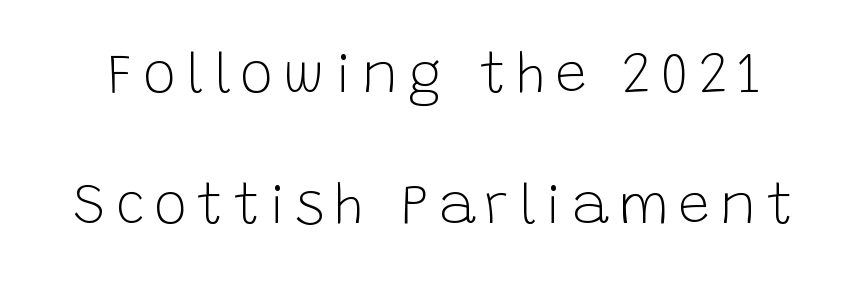
Q: Is the text bold? A: No.
Q: Is the text italic (slanted)? A: No, it is upright.
Q: Is the typeface a serif or a sans-serif typeface? A: Sans-serif.
Q: Is the text underlined? A: No.
Q: Is the spacing between lines tight, normal or loose? A: Loose.
Q: Width (condensed, normal, or wide)? A: Normal.
Q: Stroke contrast? A: Low.
Q: x-height? A: Large.
Q: Monospaced? A: No.
